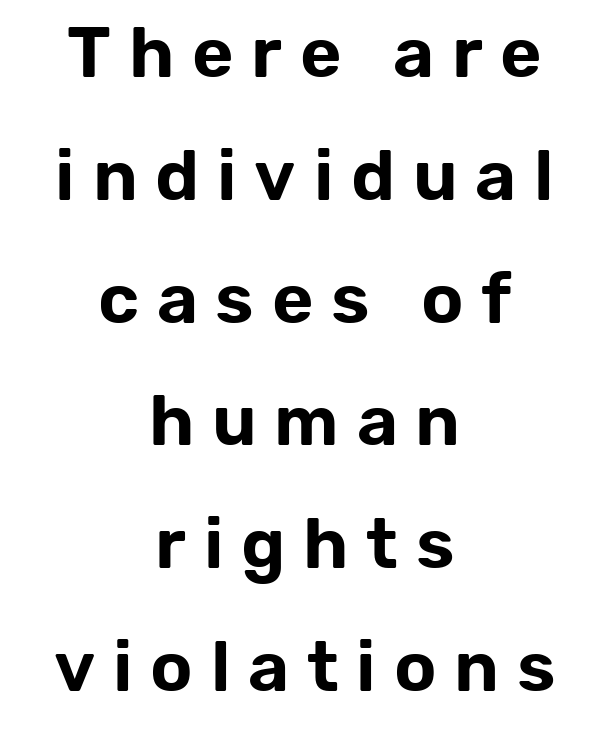
The image shows 71 px sans-serif type, upright; set centered, line spacing 1.73x, unusually wide letter spacing (+0.25 em), not underlined; low stroke contrast and a medium x-height.
